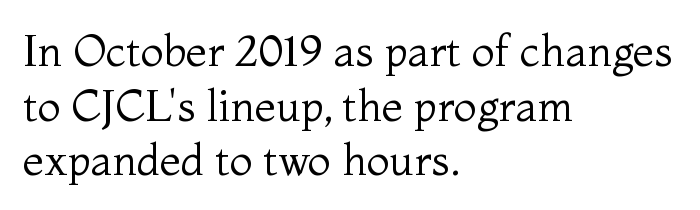
Q: Is the text bold? A: No.
Q: Is the text italic (slanted)? A: No, it is upright.
Q: Is the typeface a serif or a sans-serif typeface? A: Serif.
Q: Is the text underlined? A: No.
Q: How is the paragraph aligned? A: Left-aligned.
Q: Is the spacing between letters normal or unusually wide? A: Normal.
Q: Is the spacing between lines tight, normal or loose? A: Normal.
Q: Width (condensed, normal, or wide)? A: Normal.
Q: Stroke contrast? A: Medium.
Q: x-height? A: Medium.
Q: Monospaced? A: No.
